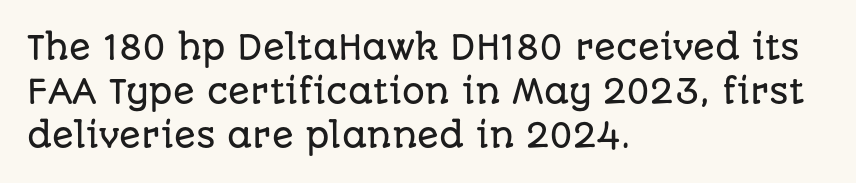
{"serif": "no", "italic": "no", "width": "normal", "stroke_contrast": "low", "x_height": "large", "monospaced": "no", "underline": "no", "align": "left", "line_spacing": "normal", "line_spacing_ratio": 1.37, "letter_spacing": "normal", "letter_spacing_em": 0.0, "glyph_px": 32}
